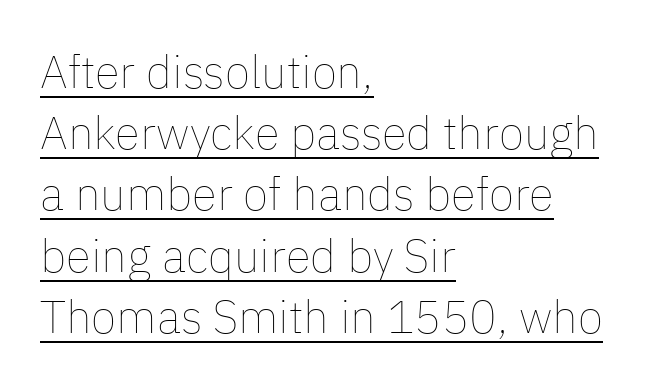
The image shows 46 px thin type, upright; set left-aligned, normal line spacing (1.33x), normal letter spacing, underlined; low stroke contrast and a medium x-height.
